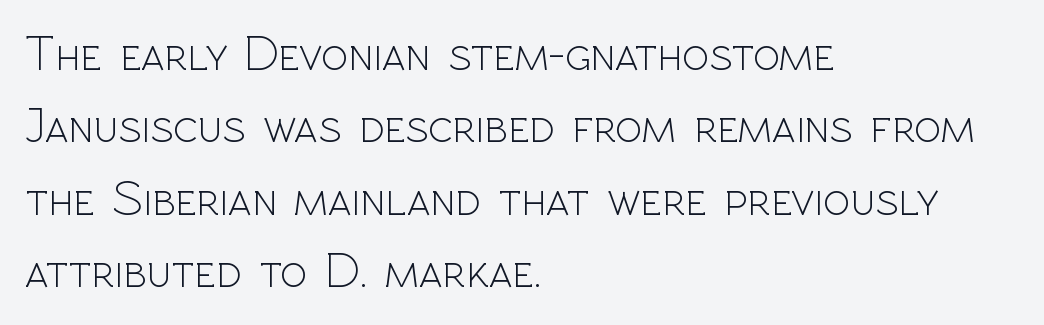
{"serif": "no", "italic": "no", "bold": "no", "weight": "light", "width": "normal", "x_height": "medium", "monospaced": "no", "underline": "no", "align": "left", "line_spacing": "normal", "line_spacing_ratio": 1.45, "letter_spacing": "normal", "letter_spacing_em": 0.0, "glyph_px": 50}
